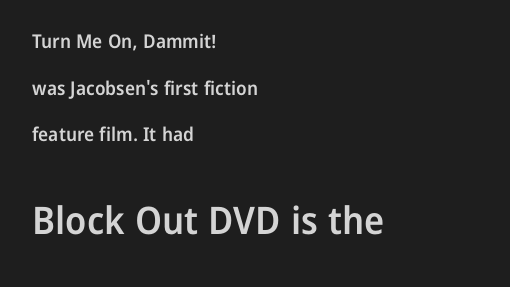
The image shows 38 px semibold sans-serif type, upright; set left-aligned, loose line spacing (2.46x), normal letter spacing, not underlined; the second (bottom) block is 2.0x larger; low stroke contrast and a medium x-height.
